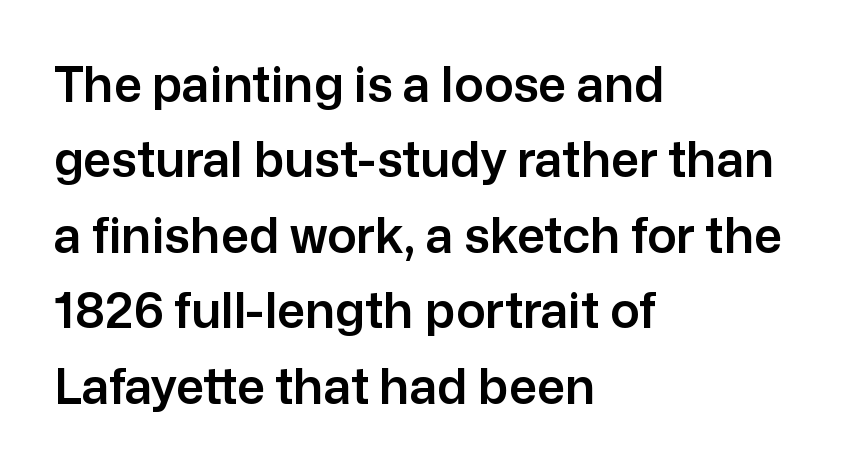
Q: Is the text italic (slanted)? A: No, it is upright.
Q: Is the typeface a serif or a sans-serif typeface? A: Sans-serif.
Q: Is the text underlined? A: No.
Q: How is the paragraph aligned? A: Left-aligned.
Q: Is the spacing between letters normal or unusually wide? A: Normal.
Q: Is the spacing between lines tight, normal or loose? A: Normal.
Q: Width (condensed, normal, or wide)? A: Normal.
Q: Stroke contrast? A: Low.
Q: x-height? A: Medium.
Q: Monospaced? A: No.
